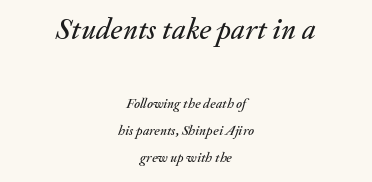
The image shows 30 px text type, italic (leaning right); set centered, loose line spacing (1.91x), normal letter spacing, not underlined; the first (top) block is 2.14x larger; medium stroke contrast and a small x-height.
